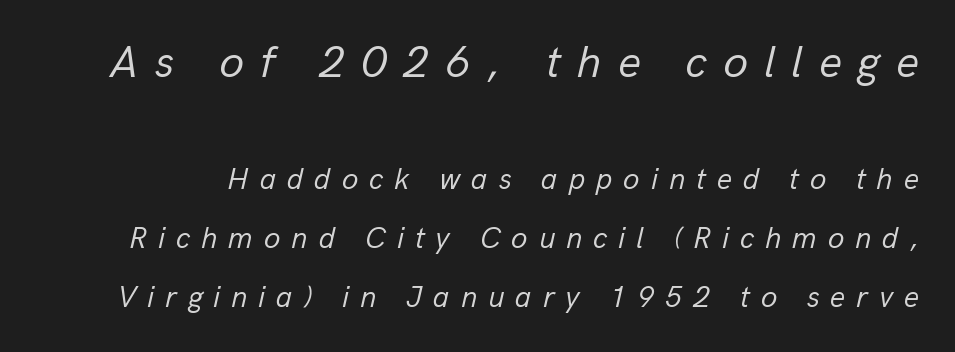
{"italic": "yes", "lean": "right", "slant_degrees": 13, "bold": "no", "weight": "regular", "width": "normal", "stroke_contrast": "low", "x_height": "medium", "monospaced": "no", "underline": "no", "line_spacing": "loose", "line_spacing_ratio": 1.97, "letter_spacing": "wide", "letter_spacing_em": 0.36, "larger_block": "first", "size_ratio": 1.5, "glyph_px": 45}
